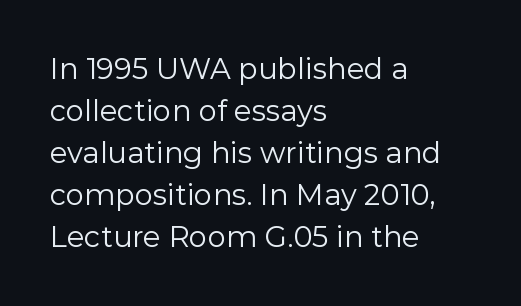
The image shows 29 px regular-weight sans-serif type, upright; set left-aligned, normal line spacing (1.45x), normal letter spacing, not underlined; low stroke contrast and a medium x-height.
